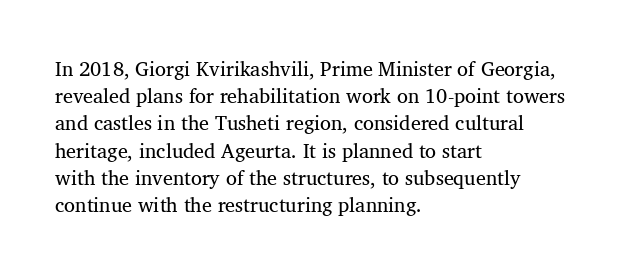
{"italic": "no", "underline": "no", "align": "left", "line_spacing": "normal", "line_spacing_ratio": 1.36, "letter_spacing": "normal", "letter_spacing_em": 0.0, "glyph_px": 20}
